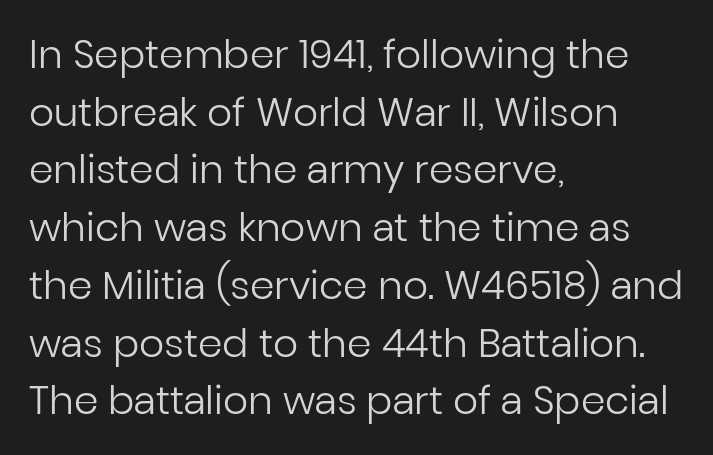
{"serif": "no", "italic": "no", "bold": "no", "weight": "regular", "width": "normal", "stroke_contrast": "low", "x_height": "medium", "monospaced": "no", "underline": "no", "align": "left", "line_spacing": "normal", "line_spacing_ratio": 1.48, "letter_spacing": "normal", "letter_spacing_em": 0.0, "glyph_px": 39}
